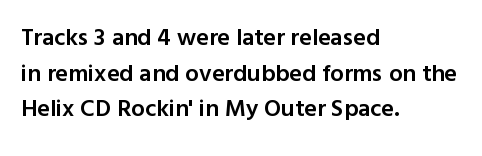
A semibold gives these letters moderate extra thickness, short of bold. Line spacing here is normal. Short note: letters normally spaced. Designer's note — italics off, roman on. A clean baseline with only descenders dipping below it. Line beginnings align vertically; line endings do not.
